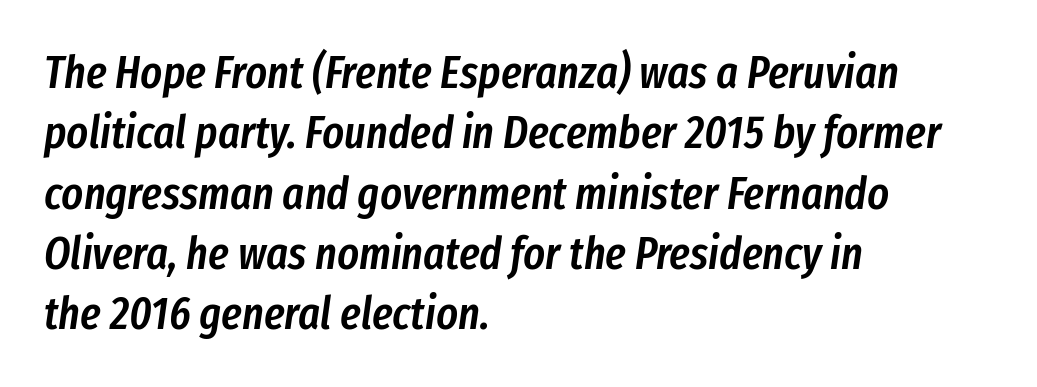
Q: Is the text bold? A: Semi-bold.
Q: Is the text italic (slanted)? A: Yes, it leans right by about 8 degrees.
Q: Is the text underlined? A: No.
Q: How is the paragraph aligned? A: Left-aligned.
Q: Is the spacing between letters normal or unusually wide? A: Normal.
Q: Is the spacing between lines tight, normal or loose? A: Normal.
Q: Width (condensed, normal, or wide)? A: Condensed.
Q: Stroke contrast? A: Low.
Q: x-height? A: Medium.
Q: Monospaced? A: No.
